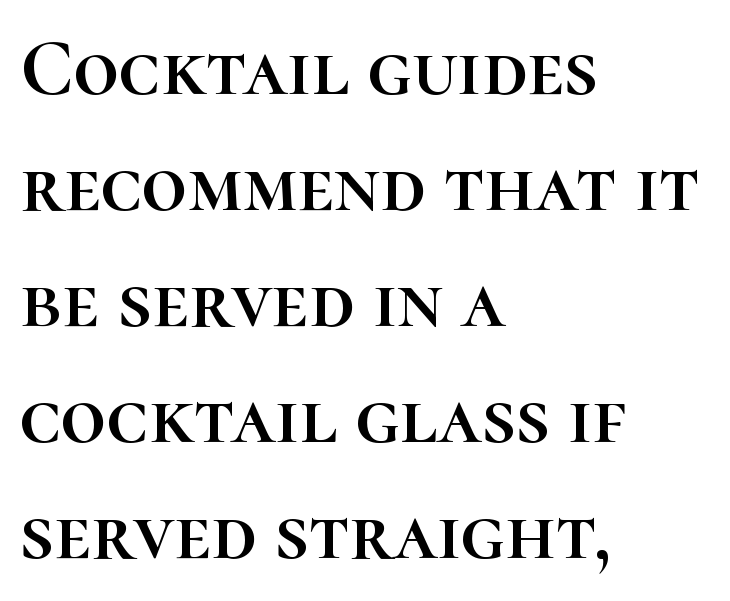
Q: Is the text italic (slanted)? A: No, it is upright.
Q: Is the text underlined? A: No.
Q: How is the paragraph aligned? A: Left-aligned.
Q: Is the spacing between letters normal or unusually wide? A: Normal.
Q: Is the spacing between lines tight, normal or loose? A: Normal.
Q: Width (condensed, normal, or wide)? A: Normal.
Q: Stroke contrast? A: High.
Q: x-height? A: Medium.
Q: Monospaced? A: No.
